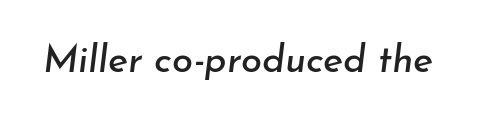
A typesetter would call this proportional, since set widths differ per character. There is no visible air inserted between adjacent glyphs. A clean baseline with only descenders dipping below it. Rendered with sloped, italic letterforms.
